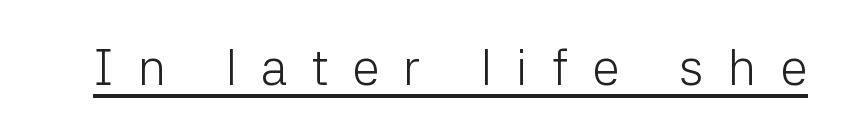
Q: Is the text bold? A: No.
Q: Is the text italic (slanted)? A: No, it is upright.
Q: Is the typeface a serif or a sans-serif typeface? A: Sans-serif.
Q: Is the text underlined? A: Yes.
Q: Is the spacing between letters normal or unusually wide? A: Unusually wide.
Q: Width (condensed, normal, or wide)? A: Normal.
Q: Stroke contrast? A: Low.
Q: x-height? A: Medium.
Q: Monospaced? A: No.
